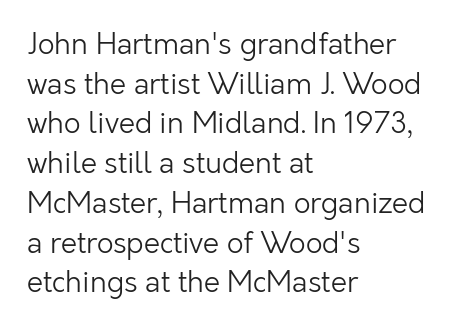
Notice how the stems are strictly vertical — no italics here. The strokes are not fattened; the text isn't bold. The letterforms sit shoulder to shoulder at normal distance. The strip under each line holds only bare page.
